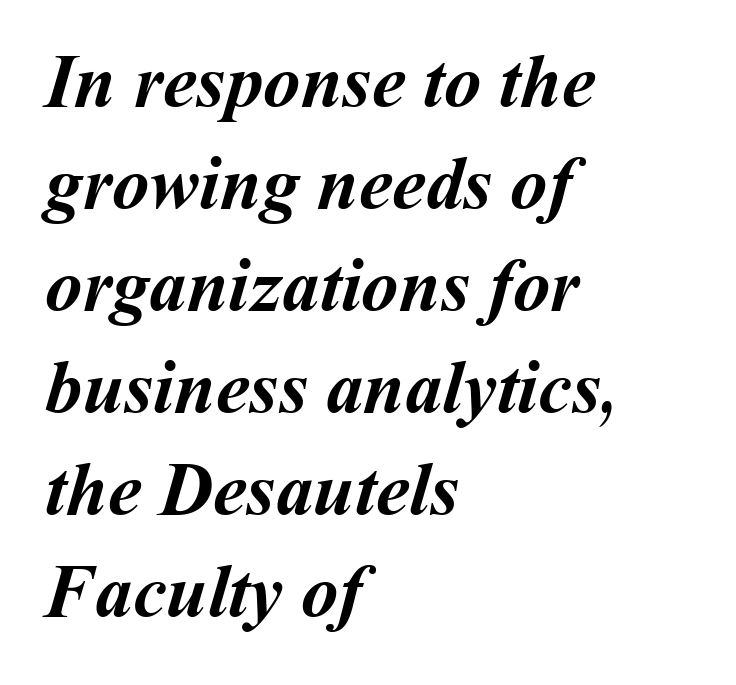
The image shows 75 px semibold type; set left-aligned, normal line spacing (1.36x), normal letter spacing, not underlined; medium stroke contrast and a medium x-height.
